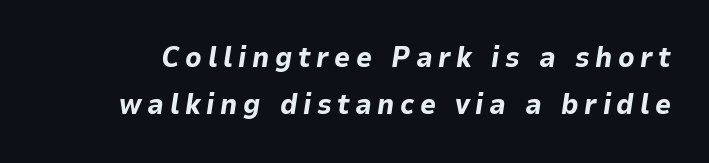
{"italic": "yes", "lean": "right", "slant_degrees": 9, "bold": "yes", "weight": "bold", "width": "normal", "stroke_contrast": "low", "x_height": "medium", "monospaced": "no", "underline": "no", "line_spacing": "normal", "line_spacing_ratio": 1.68, "letter_spacing": "wide", "letter_spacing_em": 0.2, "glyph_px": 28}
